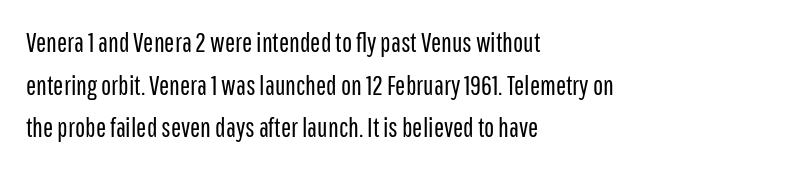
Q: Is the text bold? A: No.
Q: Is the text italic (slanted)? A: No, it is upright.
Q: Is the text underlined? A: No.
Q: How is the paragraph aligned? A: Left-aligned.
Q: Is the spacing between letters normal or unusually wide? A: Normal.
Q: Is the spacing between lines tight, normal or loose? A: Normal.
